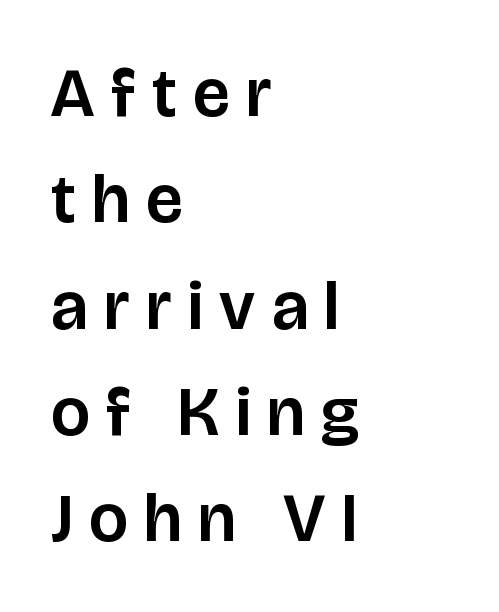
Successive baselines arrive at the customary interval. The gaps between neighbouring characters are conspicuously large. Quick note: not italic, upright. In CSS terms this would be text-align: left.
